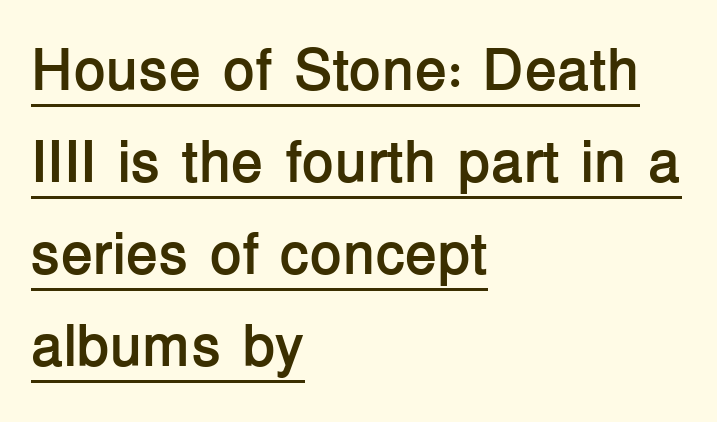
Q: Is the text bold? A: Yes.
Q: Is the text italic (slanted)? A: No, it is upright.
Q: Is the typeface a serif or a sans-serif typeface? A: Sans-serif.
Q: Is the text underlined? A: Yes.
Q: How is the paragraph aligned? A: Left-aligned.
Q: Is the spacing between letters normal or unusually wide? A: Normal.
Q: Is the spacing between lines tight, normal or loose? A: Normal.
Q: Width (condensed, normal, or wide)? A: Normal.
Q: Stroke contrast? A: Low.
Q: x-height? A: Medium.
Q: Monospaced? A: No.
